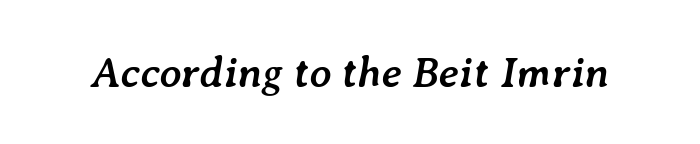
Spacing verdict: proportional, widths tailored to each character. Tall strokes in this sample are angled rather than plumb. The tracking reads as untouched default to a designer's eye. Glance below the letters and you will spot only blank space. Typographic density is high because the face is bold.
